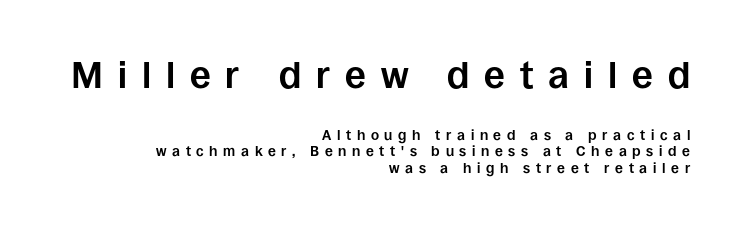
The image shows 37 px bold sans-serif type, upright; set right-aligned, line spacing 1.17x, unusually wide letter spacing (+0.4 em), not underlined; the first (top) block is 2.64x larger; low stroke contrast and a large x-height.
